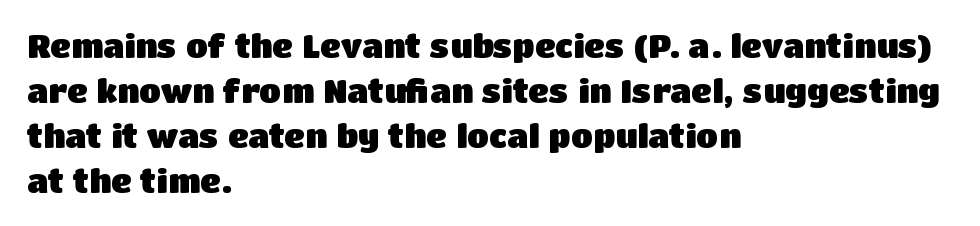
{"serif": "no", "italic": "no", "bold": "yes", "weight": "heavy", "width": "normal", "stroke_contrast": "low", "x_height": "large", "monospaced": "no", "underline": "no", "align": "left", "line_spacing": "normal", "line_spacing_ratio": 1.41, "letter_spacing": "normal", "letter_spacing_em": 0.0, "glyph_px": 32}
